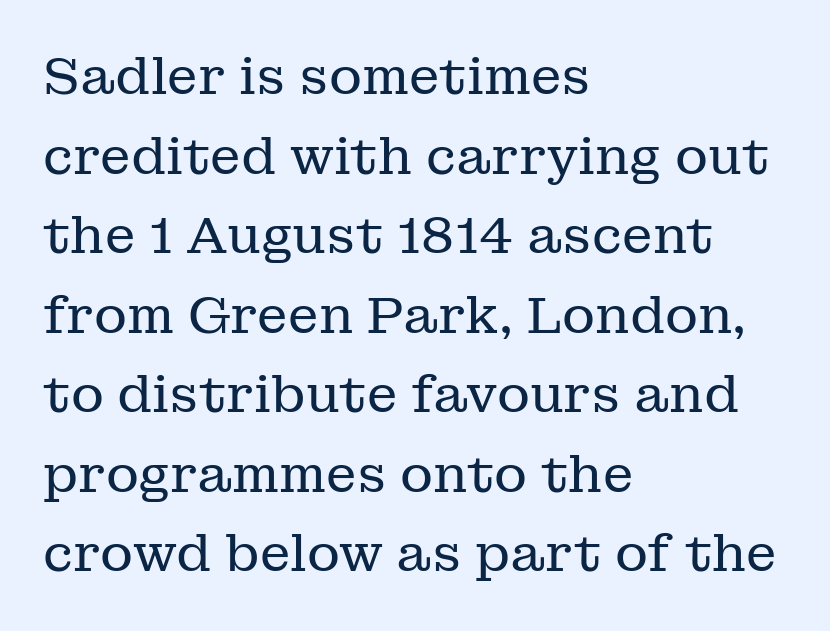
Q: Is the text bold? A: No.
Q: Is the text italic (slanted)? A: No, it is upright.
Q: Is the typeface a serif or a sans-serif typeface? A: Serif.
Q: Is the text underlined? A: No.
Q: How is the paragraph aligned? A: Left-aligned.
Q: Is the spacing between letters normal or unusually wide? A: Normal.
Q: Is the spacing between lines tight, normal or loose? A: Normal.
Q: Width (condensed, normal, or wide)? A: Normal.
Q: Stroke contrast? A: Low.
Q: x-height? A: Medium.
Q: Monospaced? A: No.
